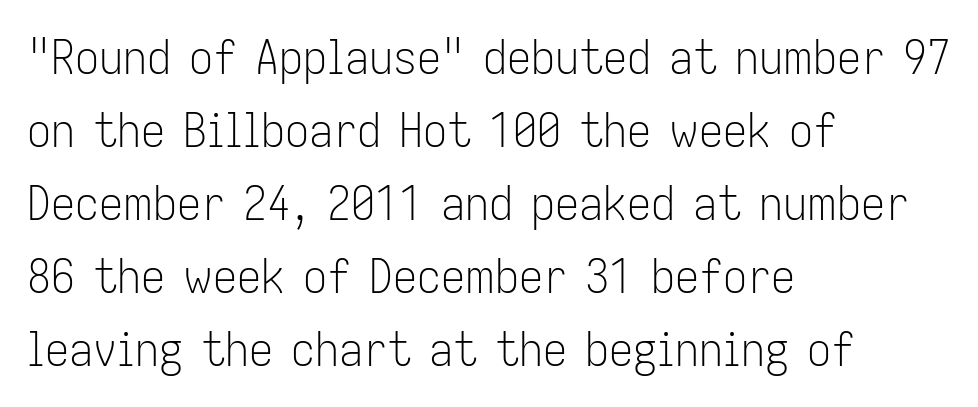
The image shows 48 px light, condensed sans-serif type, upright; set left-aligned, normal line spacing (1.52x), normal letter spacing, not underlined; low stroke contrast and a medium x-height.
